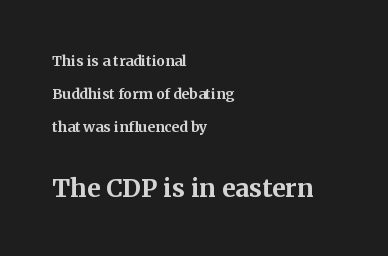
Q: Is the text bold? A: Yes.
Q: Is the text italic (slanted)? A: No, it is upright.
Q: Is the text underlined? A: No.
Q: How is the paragraph aligned? A: Left-aligned.
Q: Is the spacing between letters normal or unusually wide? A: Normal.
Q: Is the spacing between lines tight, normal or loose? A: Loose.
Q: Which block of text is set in a larger size, the first (top) or the second (bottom)? A: The second (bottom) one.
